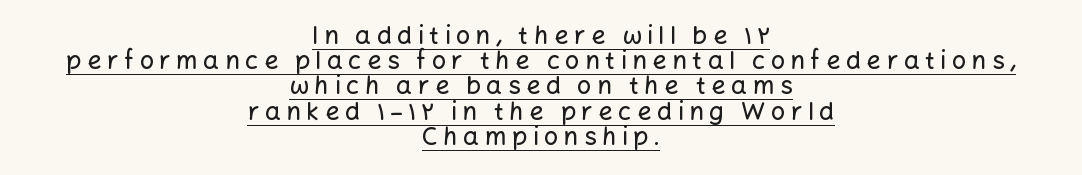
Q: Is the text italic (slanted)? A: No, it is upright.
Q: Is the text underlined? A: Yes.
Q: How is the paragraph aligned? A: Centered.
Q: Is the spacing between letters normal or unusually wide? A: Unusually wide.
Q: Is the spacing between lines tight, normal or loose? A: Tight.
